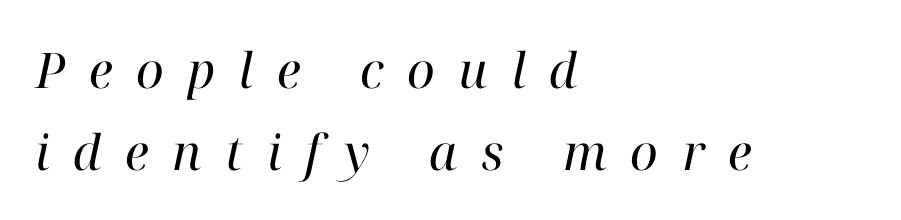
Q: Is the text bold? A: No.
Q: Is the text italic (slanted)? A: Yes, it leans right by about 12 degrees.
Q: Is the typeface a serif or a sans-serif typeface? A: Serif.
Q: Is the text underlined? A: No.
Q: How is the paragraph aligned? A: Left-aligned.
Q: Is the spacing between letters normal or unusually wide? A: Unusually wide.
Q: Is the spacing between lines tight, normal or loose? A: Normal.
Q: Width (condensed, normal, or wide)? A: Normal.
Q: Stroke contrast? A: High.
Q: x-height? A: Medium.
Q: Monospaced? A: No.
